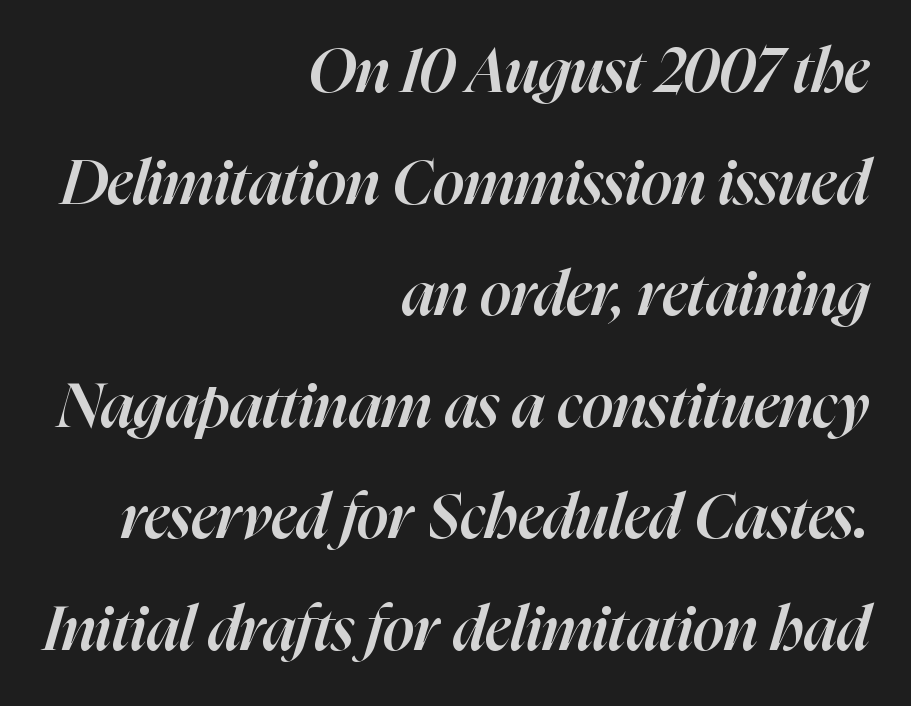
Here the designer chose a conventional face with non-uniform glyph widths. Which margin do the lines hug? The right one — the left edge is uneven. This is the in-between weight designers call semibold or demi. The specimen reads as italic at a glance. A clean baseline with only descenders dipping below it.
